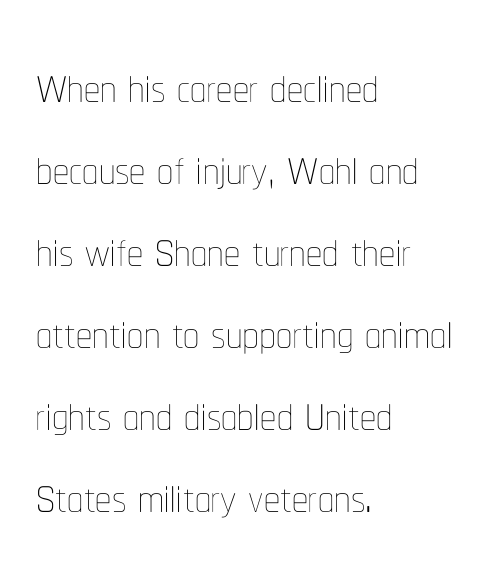
The image shows 64 px thin, condensed type, upright; set left-aligned, normal line spacing (1.28x), normal letter spacing, not underlined; low stroke contrast and a medium x-height.
